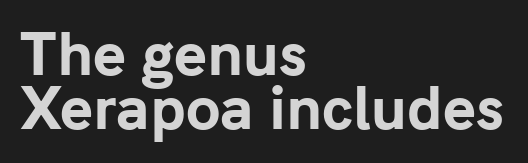
The image shows 56 px bold sans-serif type, upright; set left-aligned, tight line spacing (0.96x), normal letter spacing, not underlined; low stroke contrast and a medium x-height.
